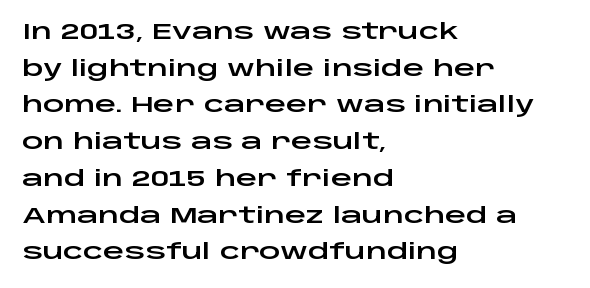
The gaps between neighbouring characters are ordinary and unremarkable. Quick note: not italic, upright. Descenders hang freely into open space. These lines stack with their left ends in a neat column.
